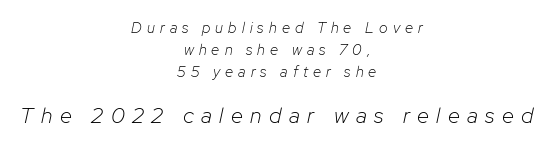
{"italic": "yes", "lean": "right", "slant_degrees": 12, "bold": "no", "underline": "no", "align": "center", "line_spacing": "normal", "line_spacing_ratio": 1.46, "letter_spacing": "wide", "letter_spacing_em": 0.34, "larger_block": "second", "size_ratio": 1.47, "glyph_px": 22}
